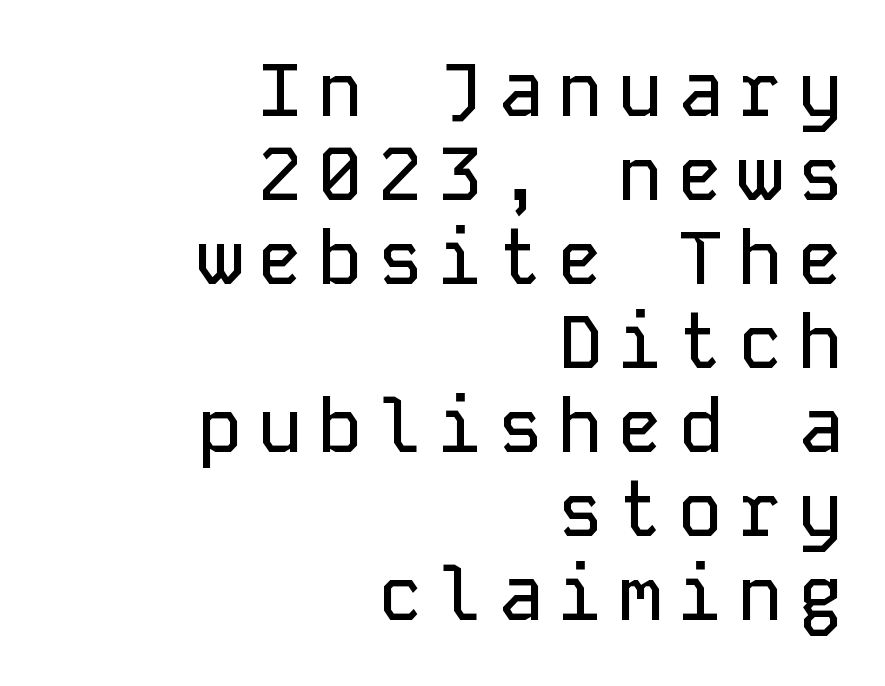
The gaps between neighbouring characters are conspicuously large. Compared with a flush-left layout, this one pins lines to the opposite, right side. In terms of leading, this rendering errs on the cramped side. Type style note: lacks serifs. Just letters on the line, the space beneath them empty.
